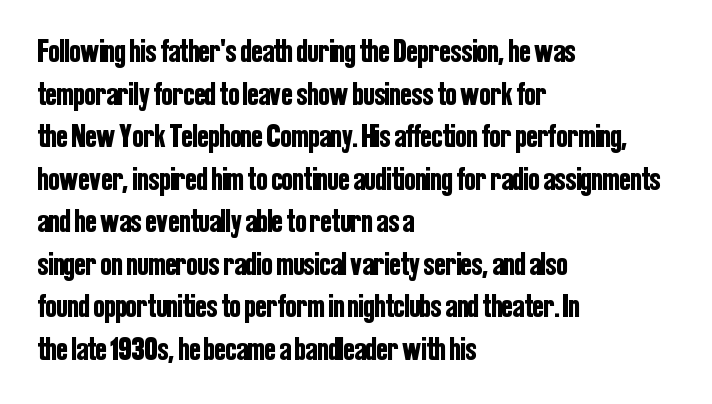
The image shows 33 px condensed sans-serif type, upright; set left-aligned, normal line spacing (1.29x), normal letter spacing, not underlined; low stroke contrast and a medium x-height.
